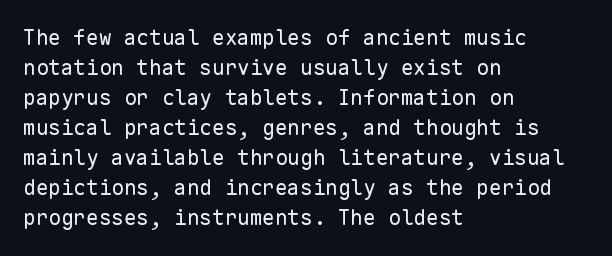
The image shows 21 px text type, upright; set left-aligned, normal line spacing (1.43x), normal letter spacing, not underlined.
